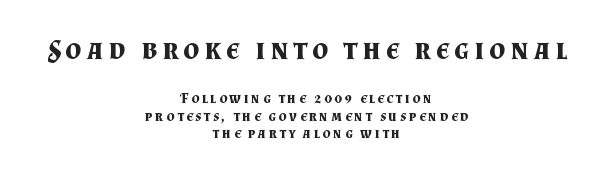
The image shows 28 px bold serif type, upright; set centered, normal line spacing (1.25x), not underlined; the first (top) block is 2.0x larger; medium stroke contrast and a small x-height.
